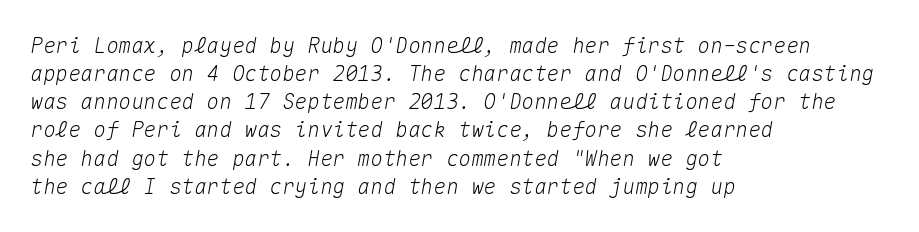
{"italic": "yes", "lean": "right", "slant_degrees": 10, "underline": "no", "align": "left", "line_spacing": "normal", "line_spacing_ratio": 1.34, "letter_spacing": "normal", "letter_spacing_em": 0.0, "glyph_px": 21}
